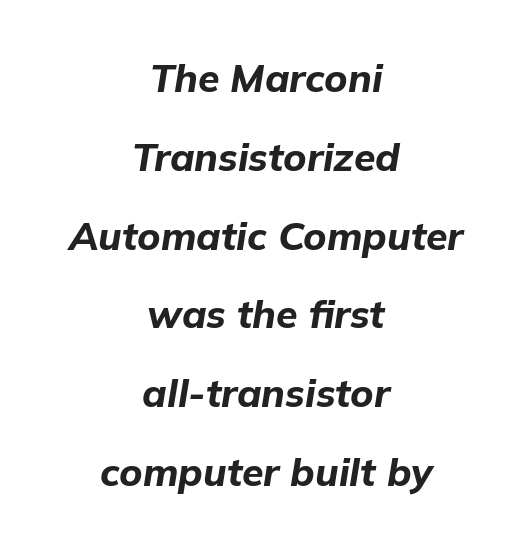
The letters advance in unequal steps, a hallmark of proportional type. A typesetter would call this leading open, well beyond the default. Would a proofreader flag this as italicized? Yes. These lines are centered, leaving both edges ragged. The typesetting leans heavy: a genuine bold.
